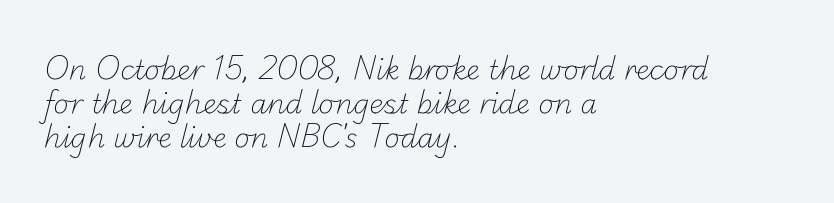
Q: Is the text bold? A: No.
Q: Is the text underlined? A: No.
Q: How is the paragraph aligned? A: Left-aligned.
Q: Is the spacing between letters normal or unusually wide? A: Normal.
Q: Is the spacing between lines tight, normal or loose? A: Normal.
